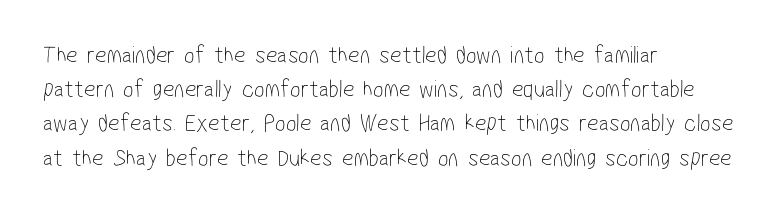
{"bold": "no", "underline": "no", "align": "left", "line_spacing": "normal", "line_spacing_ratio": 1.37, "letter_spacing": "normal", "letter_spacing_em": 0.0, "glyph_px": 25}
